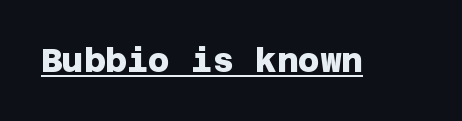
Q: Is the text bold? A: Yes.
Q: Is the typeface a serif or a sans-serif typeface? A: Sans-serif.
Q: Is the text underlined? A: Yes.
Q: Is the spacing between letters normal or unusually wide? A: Normal.
Q: Width (condensed, normal, or wide)? A: Normal.
Q: Stroke contrast? A: Low.
Q: x-height? A: Large.
